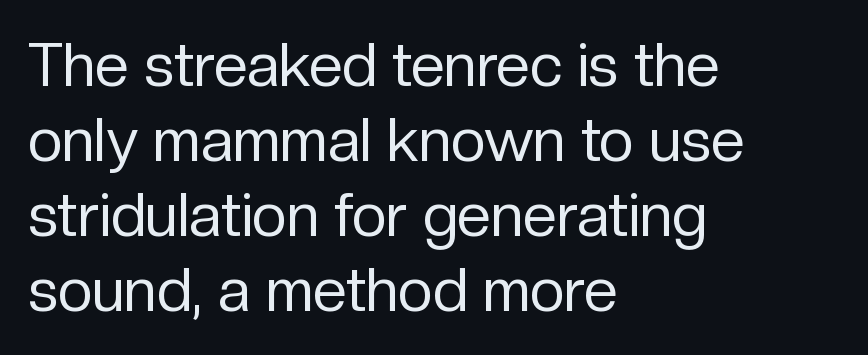
{"serif": "no", "italic": "no", "bold": "no", "weight": "regular", "width": "normal", "stroke_contrast": "low", "x_height": "medium", "monospaced": "no", "underline": "no", "align": "left", "line_spacing_ratio": 1.23, "letter_spacing": "normal", "letter_spacing_em": 0.0, "glyph_px": 61}
